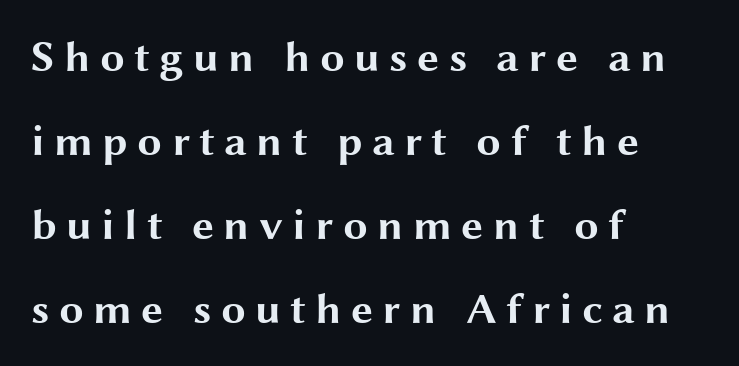
The image shows 44 px bold, wide sans-serif type, upright; set left-aligned, loose line spacing (1.91x), unusually wide letter spacing (+0.21 em), not underlined; medium stroke contrast and a medium x-height.
